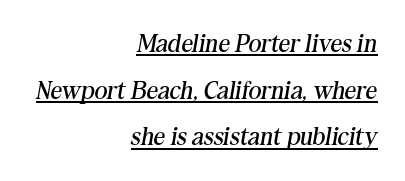
Characters are canted at an angle relative to the baseline's perpendicular. The horizontal fit of the characters is conventional and even. In designer terms, the underline attribute is active on this setting. Horizontally, the lines are justified to the trailing edge only.
